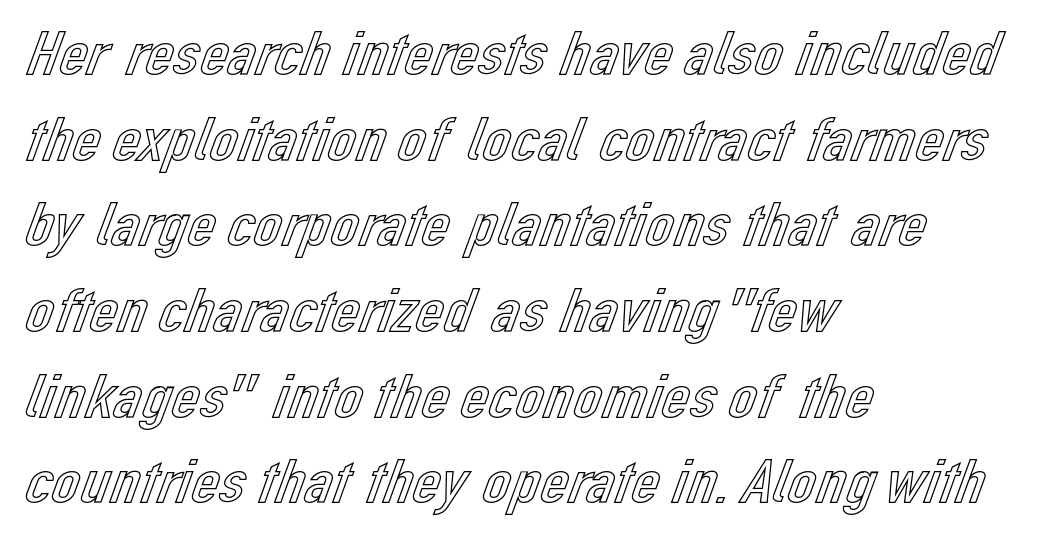
The image shows 63 px text type; set left-aligned, normal line spacing (1.36x), normal letter spacing, not underlined; a medium x-height.
